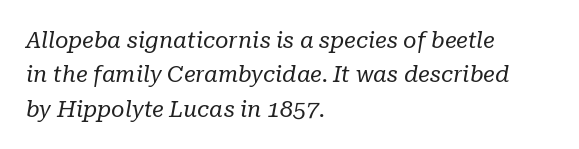
Each stroke keeps to a modest, everyday thickness or less. Regarding leading, the lines here are spaced in the standard way. Nobody touched the tracking dial on this one. The rendering anchors every line to the left-hand side. You can tell it's italic because the verticals aren't actually vertical. Clear beneath every line of the passage.
